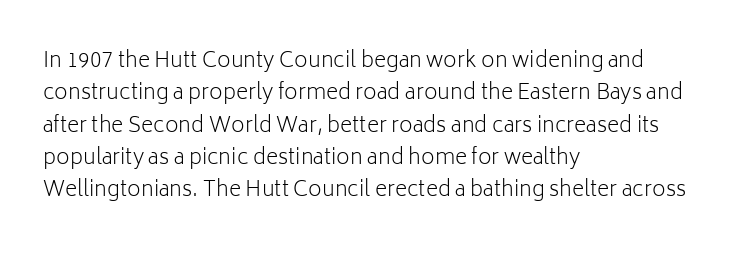
{"italic": "no", "bold": "no", "underline": "no", "align": "left", "line_spacing": "normal", "line_spacing_ratio": 1.54, "letter_spacing": "normal", "letter_spacing_em": 0.0, "glyph_px": 21}
